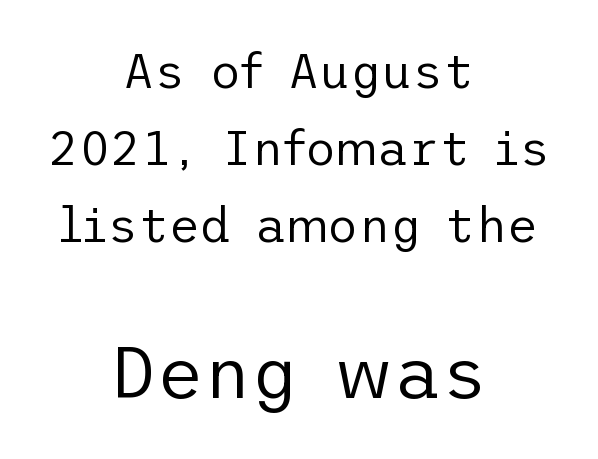
{"serif": "no", "italic": "no", "bold": "no", "weight": "regular", "width": "normal", "stroke_contrast": "low", "x_height": "medium", "underline": "no", "align": "center", "line_spacing": "normal", "line_spacing_ratio": 1.6, "letter_spacing": "normal", "letter_spacing_em": 0.0, "larger_block": "second", "size_ratio": 1.5, "glyph_px": 72}
